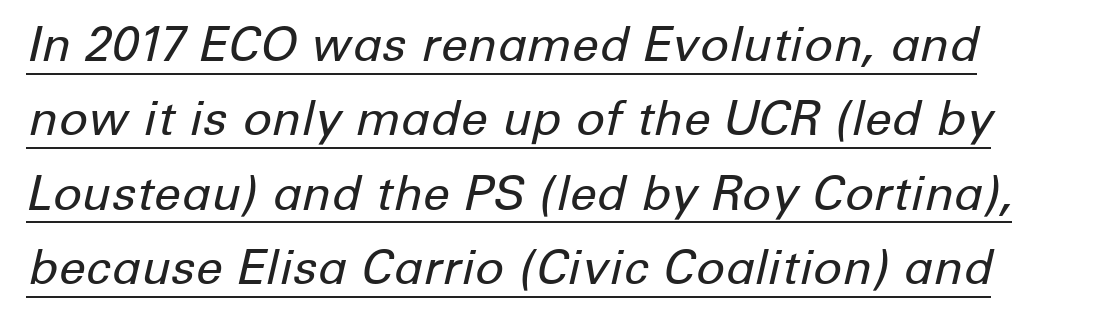
This sample uses an oblique cut, with every glyph tilted off the vertical. Weight: not bold — regular or lighter. The letterforms sit shoulder to shoulder at normal distance. Glance below the letters and you will spot a drawn line. Note the varied advance widths — an 'i' is clearly narrower than an 'm'. The line-height multiplier appears to be the usual default.
